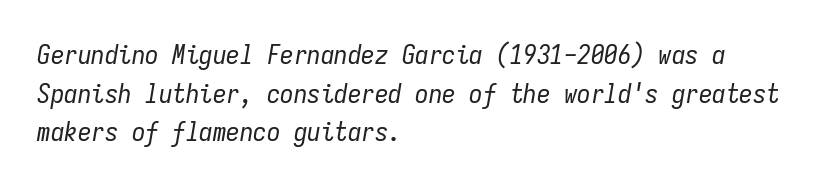
Q: Is the text bold? A: No.
Q: Is the text italic (slanted)? A: Yes, it leans right by about 9 degrees.
Q: Is the text underlined? A: No.
Q: How is the paragraph aligned? A: Left-aligned.
Q: Is the spacing between letters normal or unusually wide? A: Normal.
Q: Is the spacing between lines tight, normal or loose? A: Normal.
